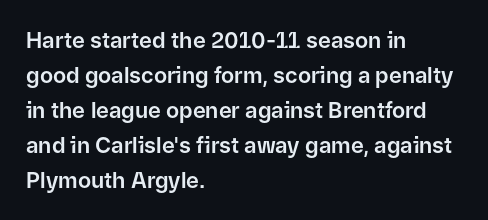
{"italic": "no", "underline": "no", "align": "left", "line_spacing": "normal", "line_spacing_ratio": 1.59, "letter_spacing": "normal", "letter_spacing_em": 0.0, "glyph_px": 22}
